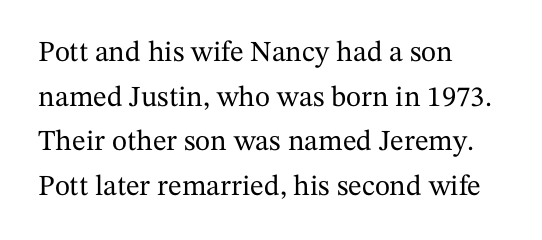
Q: Is the text italic (slanted)? A: No, it is upright.
Q: Is the typeface a serif or a sans-serif typeface? A: Serif.
Q: Is the text underlined? A: No.
Q: How is the paragraph aligned? A: Left-aligned.
Q: Is the spacing between letters normal or unusually wide? A: Normal.
Q: Is the spacing between lines tight, normal or loose? A: Normal.
Q: Width (condensed, normal, or wide)? A: Normal.
Q: Stroke contrast? A: Medium.
Q: x-height? A: Medium.
Q: Monospaced? A: No.
